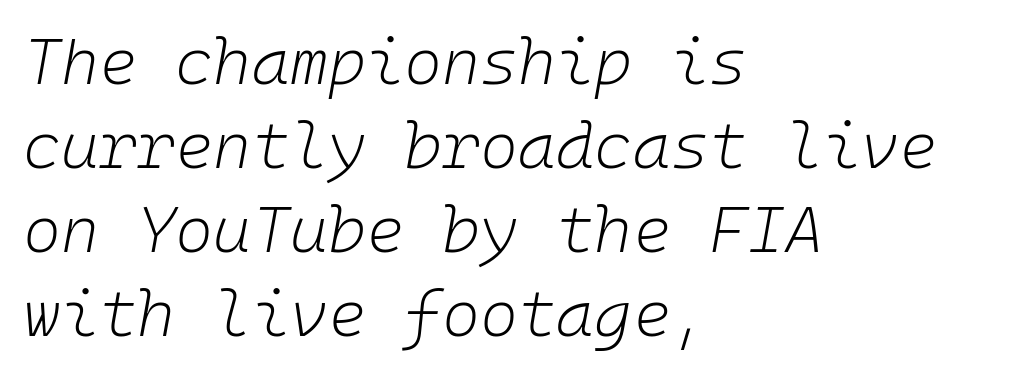
Q: Is the text bold? A: No.
Q: Is the text italic (slanted)? A: Yes, it leans right by about 10 degrees.
Q: Is the text underlined? A: No.
Q: How is the paragraph aligned? A: Left-aligned.
Q: Is the spacing between letters normal or unusually wide? A: Normal.
Q: Is the spacing between lines tight, normal or loose? A: Normal.
Q: Width (condensed, normal, or wide)? A: Normal.
Q: Stroke contrast? A: Low.
Q: x-height? A: Medium.
Q: Monospaced? A: Yes.
